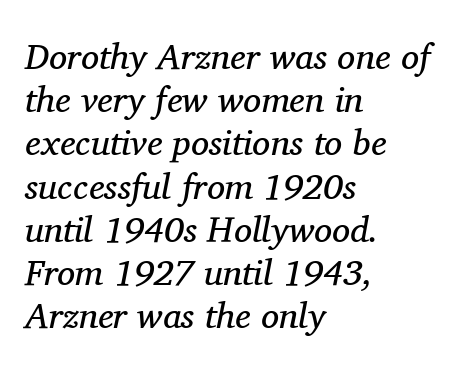
Descender tails drop into unmarked territory. In terms of letterform style, serifs are clearly present. The setting favours the left margin, as ordinary paragraphs usually do. Stems here are at most as thick as an everyday book face.
